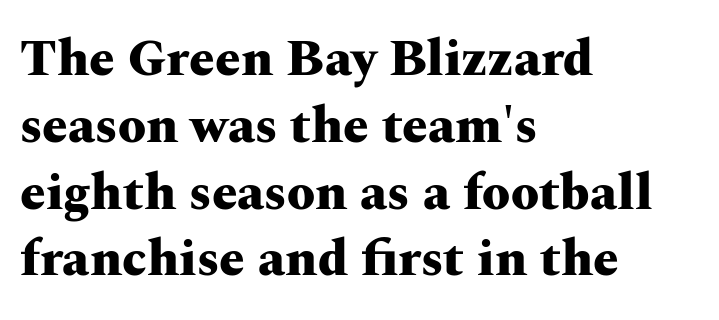
{"serif": "yes", "italic": "no", "bold": "yes", "weight": "heavy", "width": "wide", "stroke_contrast": "medium", "x_height": "medium", "monospaced": "no", "underline": "no", "align": "left", "line_spacing": "normal", "line_spacing_ratio": 1.31, "letter_spacing": "normal", "letter_spacing_em": 0.0, "glyph_px": 51}
